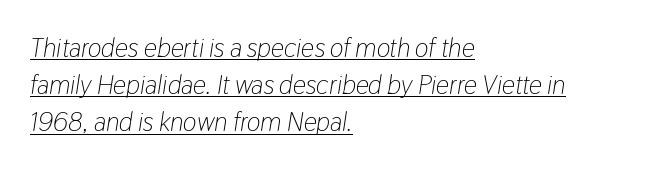
The image shows 26 px text type, italic (leaning right); set left-aligned, normal line spacing (1.43x), normal letter spacing, underlined.
